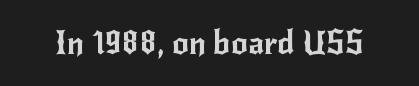
A typesetter would call this proportional, since set widths differ per character. The specimen omits any rule beneath the text block's lines. The letterforms sit shoulder to shoulder at normal distance. The font's upright variant was chosen for this text. The letters carry no serifs — their stems end cleanly without finishing strokes.
